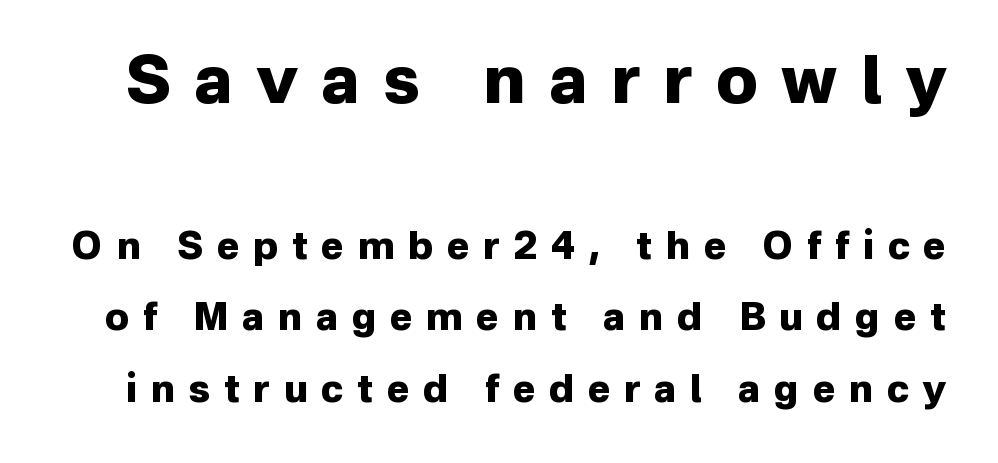
Q: Is the text bold? A: Yes.
Q: Is the text italic (slanted)? A: No, it is upright.
Q: Is the typeface a serif or a sans-serif typeface? A: Sans-serif.
Q: Is the text underlined? A: No.
Q: Is the spacing between letters normal or unusually wide? A: Unusually wide.
Q: Which block of text is set in a larger size, the first (top) or the second (bottom)? A: The first (top) one.
Q: Width (condensed, normal, or wide)? A: Normal.
Q: Stroke contrast? A: Low.
Q: x-height? A: Medium.
Q: Monospaced? A: No.
